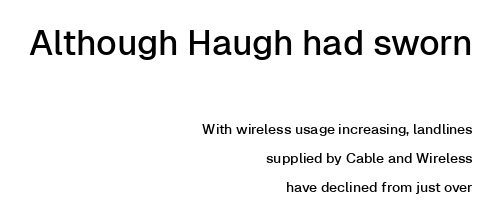
The image shows 35 px sans-serif type, upright; set right-aligned, loose line spacing (2.06x), normal letter spacing, not underlined; the first (top) block is 2.5x larger; low stroke contrast and a medium x-height.
